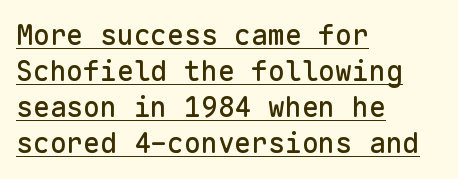
{"serif": "no", "italic": "no", "width": "normal", "stroke_contrast": "low", "x_height": "medium", "monospaced": "yes", "underline": "yes", "align": "left", "line_spacing": "normal", "line_spacing_ratio": 1.29, "letter_spacing": "normal", "letter_spacing_em": 0.0, "glyph_px": 28}
